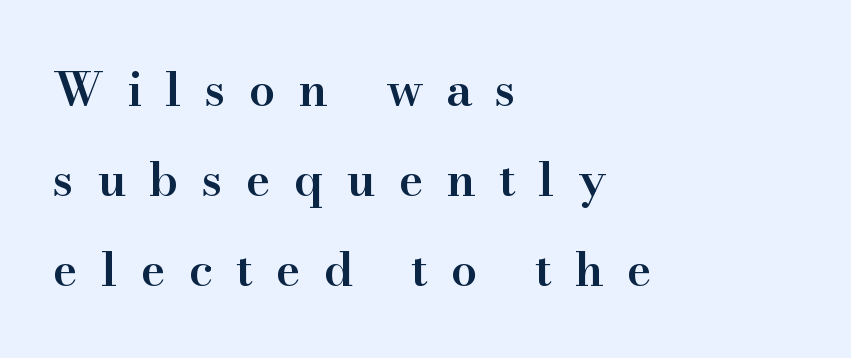
Loose tracking; the words dissolve into strings of separated letters. Nobody drew a line under any word here. Note the varied advance widths — an 'i' is clearly narrower than an 'm'. In terms of leading, this rendering errs on the spacious side. Note: serifs present on the glyphs.
